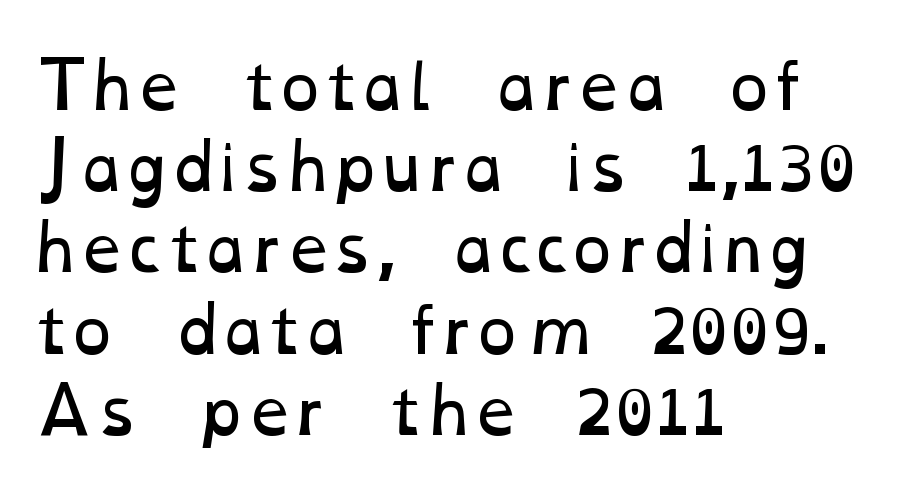
Varying glyph widths throughout — classic text-font behaviour. Descenders hang freely into open space. Honestly, the row spacing looks completely unremarkable. The weight tops out at a normal text grade. Is the letter spacing exaggerated? No — it looks like the ordinary default.
